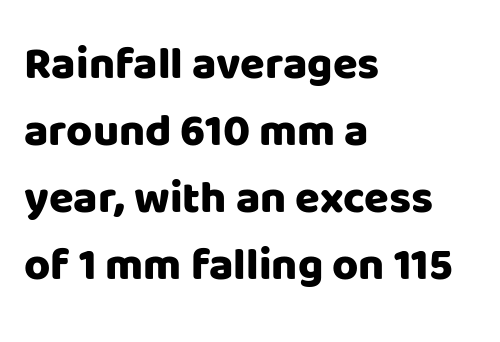
{"serif": "no", "italic": "no", "width": "normal", "stroke_contrast": "low", "x_height": "large", "monospaced": "no", "underline": "no", "align": "left", "line_spacing": "normal", "line_spacing_ratio": 1.49, "letter_spacing": "normal", "letter_spacing_em": 0.0, "glyph_px": 45}
